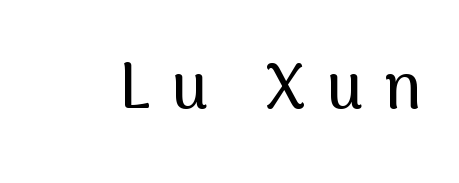
Words float on clear page, feet unadorned. Think of a printed novel: that variable character pitch is what you see here. Nope, no serifs anywhere on these letters. How are the letters spaced? Widely, with obvious added tracking.
